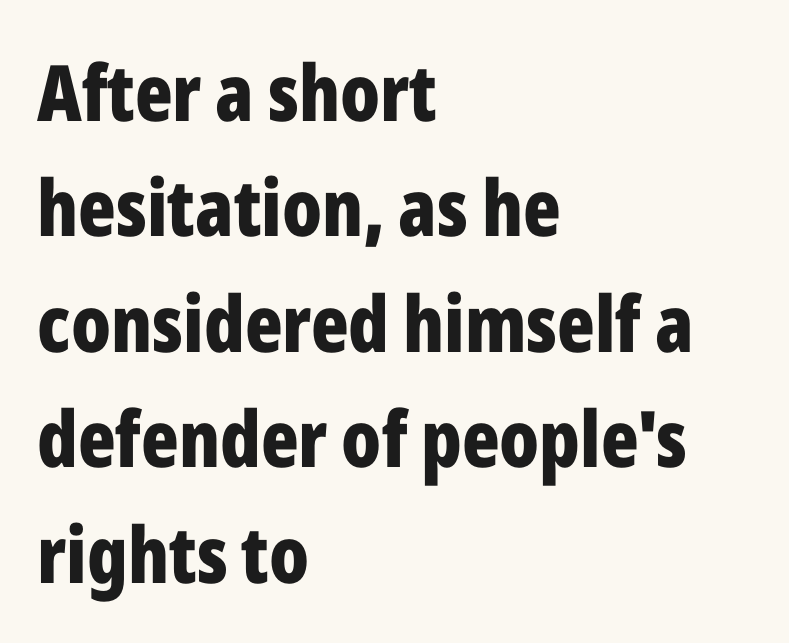
Here the designer chose a conventional face with non-uniform glyph widths. Look at the stroke-to-counter ratio: heavy, a bold. No feet cap the strokes, marking this as sans-serif type. The string is rendered with underlining switched off. Leading matches the norm, producing a regular column. The font's upright variant was chosen for this text.
